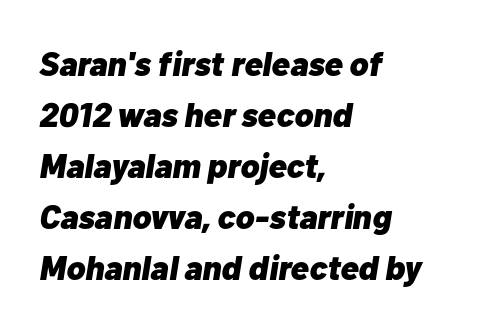
The image shows 34 px heavy type, italic (leaning right); set left-aligned, normal line spacing (1.5x), normal letter spacing, not underlined; low stroke contrast and a medium x-height.
